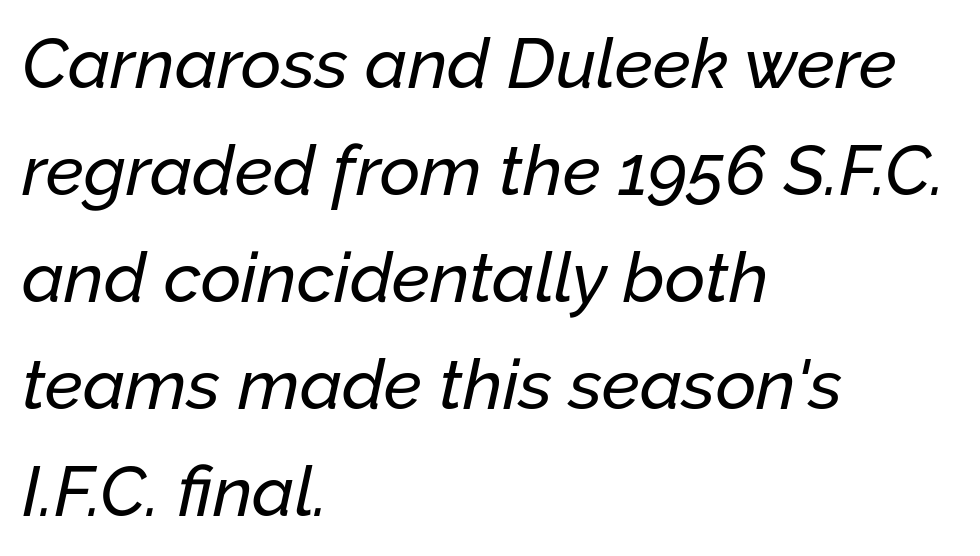
The image shows 70 px text type, italic (leaning right); set left-aligned, normal line spacing (1.53x), normal letter spacing, not underlined; low stroke contrast and a medium x-height.
